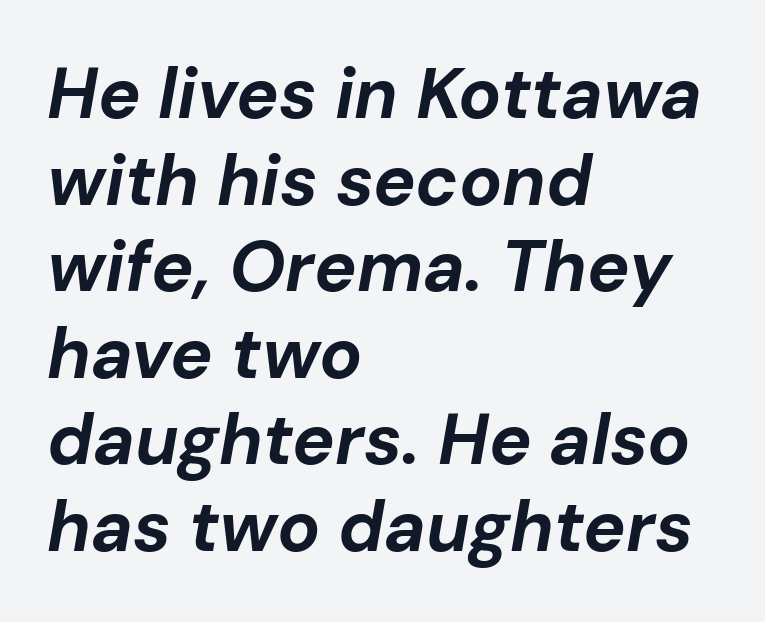
If you drew a ruler down the left edge, every line would touch it. The letters are slanted; this is an italic face. Pretty heavy lettering here — definitely bold. The rendering uses natural spacing where letterforms have individual widths.
